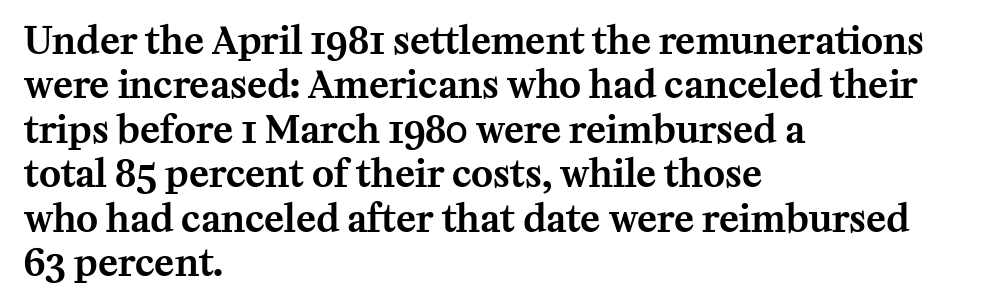
Typographically, this falls in the serif category. Is the block centered? No — it sits flush against the left margin. Upright lettering throughout. The face used here is rendered with its standard letterfit.
